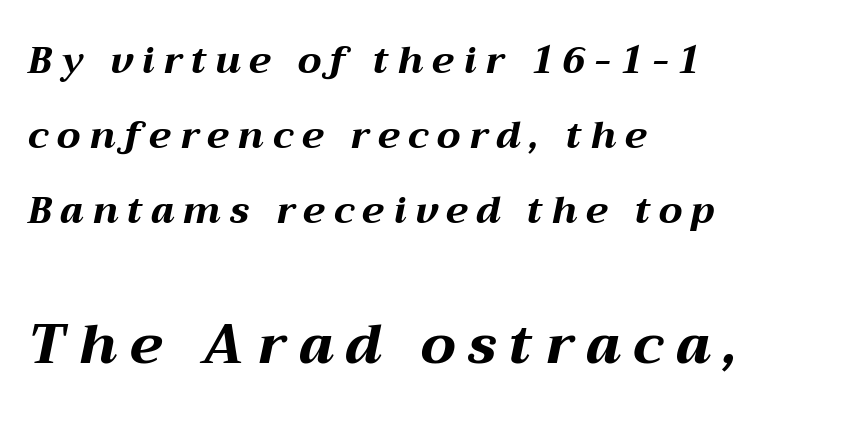
The image shows 55 px bold, wide type, italic (leaning right); set left-aligned, loose line spacing (2.03x), unusually wide letter spacing (+0.24 em), not underlined; the second (bottom) block is 1.49x larger; medium stroke contrast and a medium x-height.
